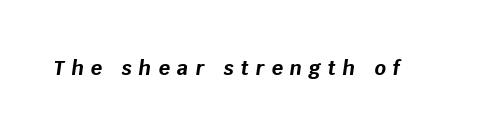
Is the letter spacing exaggerated? Yes — the characters are pushed far apart. Emphasis-style slanted type is in use. No word sits above an underline. Is the type bold? Yes — the strokes are clearly thick and heavy.
